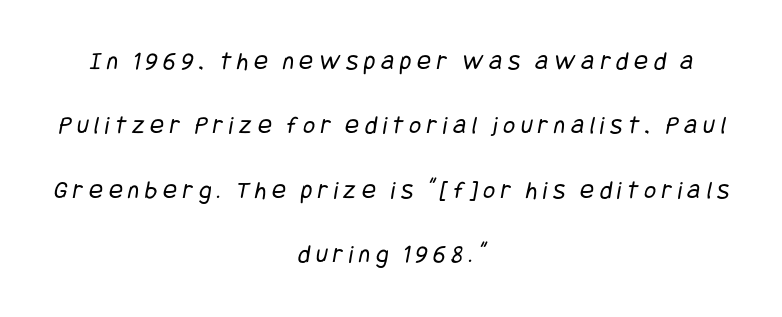
Stems and bowls with no extra thickness — not bold. Both edges are ragged and mirror each other, which tells us the setting is centered. Glyph-to-glyph distance is far greater than everyday printed text. The specimen omits any rule beneath the text block's lines. A typesetter would call this leading open, well beyond the default.
